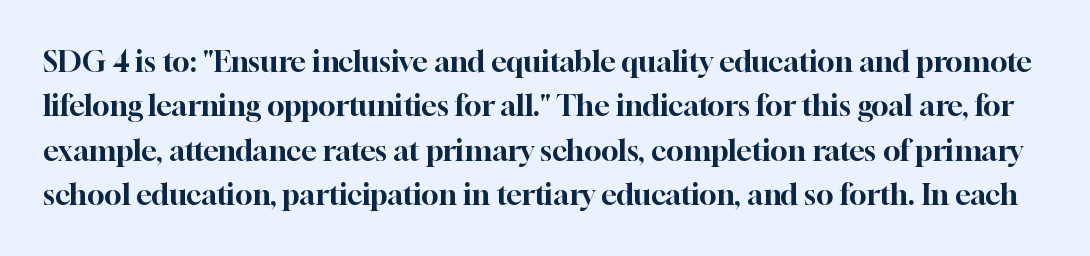
Q: Is the text italic (slanted)? A: No, it is upright.
Q: Is the typeface a serif or a sans-serif typeface? A: Serif.
Q: Is the text underlined? A: No.
Q: Is the spacing between letters normal or unusually wide? A: Normal.
Q: Is the spacing between lines tight, normal or loose? A: Normal.
Q: Width (condensed, normal, or wide)? A: Normal.
Q: Stroke contrast? A: High.
Q: x-height? A: Medium.
Q: Monospaced? A: No.
